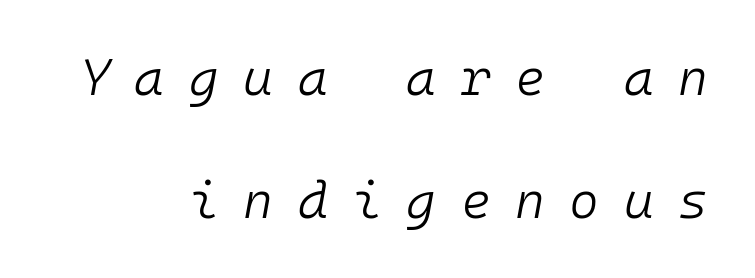
Q: Is the text bold? A: No.
Q: Is the text italic (slanted)? A: Yes, it leans right by about 10 degrees.
Q: Is the text underlined? A: No.
Q: How is the paragraph aligned? A: Right-aligned.
Q: Is the spacing between letters normal or unusually wide? A: Unusually wide.
Q: Is the spacing between lines tight, normal or loose? A: Loose.
Q: Width (condensed, normal, or wide)? A: Normal.
Q: Stroke contrast? A: Low.
Q: x-height? A: Medium.
Q: Monospaced? A: Yes.
